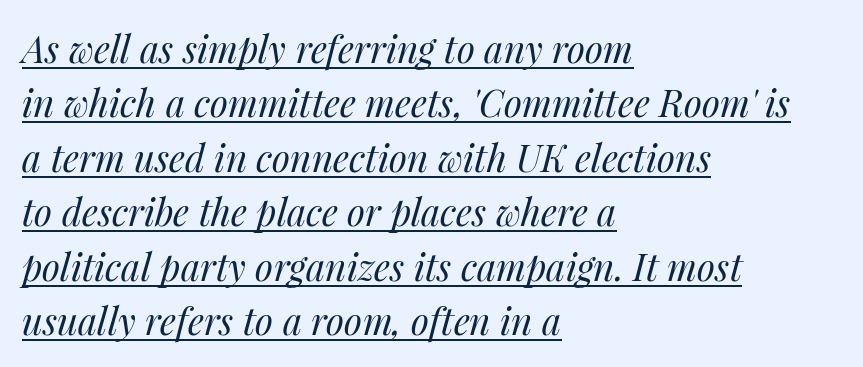
Q: Is the text bold? A: No.
Q: Is the text italic (slanted)? A: Yes, it leans right by about 14 degrees.
Q: Is the text underlined? A: Yes.
Q: How is the paragraph aligned? A: Left-aligned.
Q: Is the spacing between letters normal or unusually wide? A: Normal.
Q: Is the spacing between lines tight, normal or loose? A: Normal.
Q: Width (condensed, normal, or wide)? A: Normal.
Q: Stroke contrast? A: Medium.
Q: x-height? A: Medium.
Q: Monospaced? A: No.
